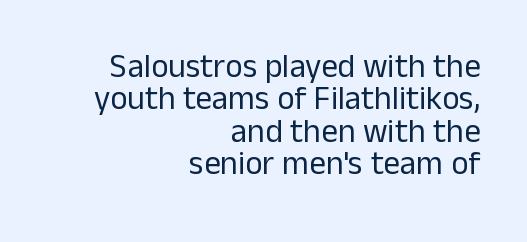
Q: Is the text bold? A: No.
Q: Is the text italic (slanted)? A: No, it is upright.
Q: Is the typeface a serif or a sans-serif typeface? A: Sans-serif.
Q: Is the text underlined? A: No.
Q: How is the paragraph aligned? A: Right-aligned.
Q: Is the spacing between letters normal or unusually wide? A: Normal.
Q: Is the spacing between lines tight, normal or loose? A: Tight.
Q: Width (condensed, normal, or wide)? A: Normal.
Q: Stroke contrast? A: Low.
Q: x-height? A: Medium.
Q: Monospaced? A: No.
